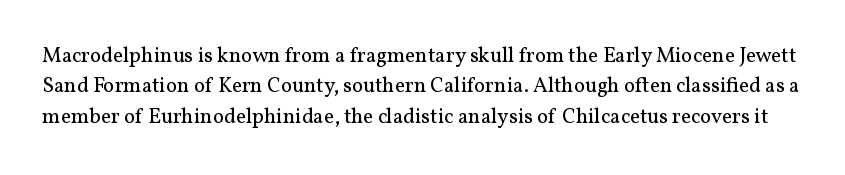
The image shows 21 px text type, upright; set normal line spacing (1.45x), normal letter spacing, not underlined.
